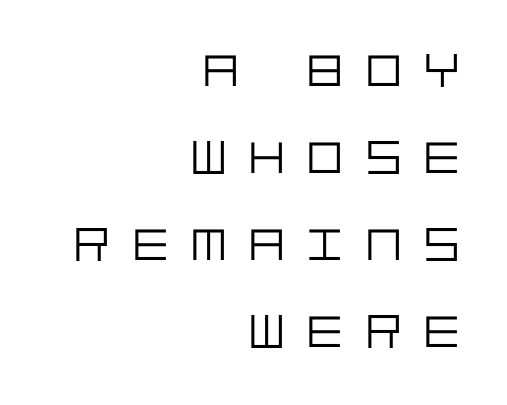
This is not heavy type; no bold has been used. The tracking jumps out immediately: characters are airy and widely separated. Descenders are the only things crossing below the line. The type family on display is of the sans-serif kind. Characters remain perfectly vertical along every line. Right-aligned paragraph, ragged on the left.
